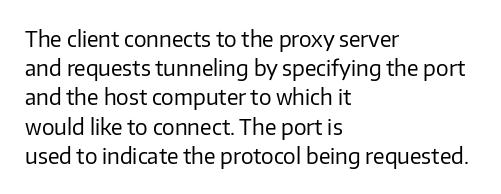
The image shows 21 px text type, upright; set left-aligned, normal line spacing (1.39x), normal letter spacing, not underlined.
